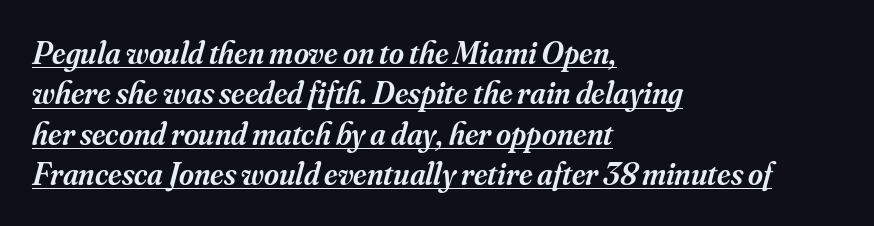
The image shows 32 px semibold serif type, italic (leaning right); set left-aligned, normal line spacing (1.26x), normal letter spacing, underlined; medium stroke contrast and a small x-height.
